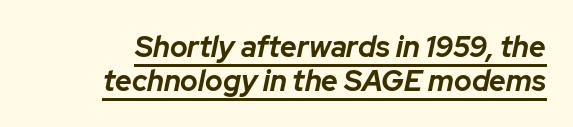
{"italic": "yes", "lean": "right", "slant_degrees": 12, "bold": "yes", "weight": "bold", "width": "normal", "stroke_contrast": "low", "x_height": "medium", "monospaced": "no", "underline": "yes", "line_spacing_ratio": 1.17, "letter_spacing": "normal", "letter_spacing_em": 0.0, "glyph_px": 29}
